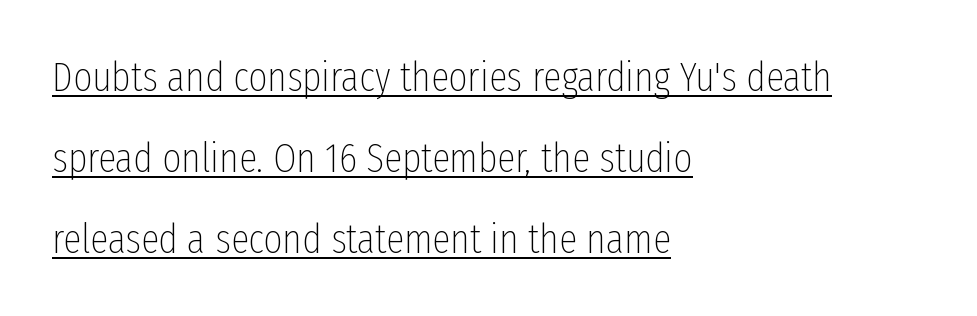
Characters follow at the spacing the type designer built in. The words here are underlined. Is this a fixed-width face? No — the glyphs have proportional, varying widths. A roman cut, with each character standing at attention. Counters stay open thanks to moderate or lighter strokes.
